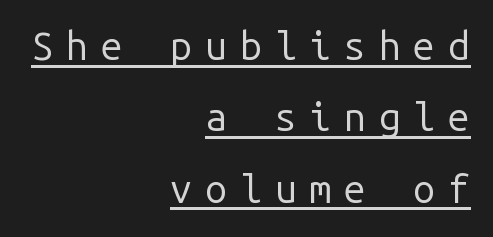
{"serif": "no", "italic": "no", "bold": "no", "weight": "regular", "width": "normal", "stroke_contrast": "low", "x_height": "medium", "monospaced": "yes", "underline": "yes", "align": "right", "line_spacing_ratio": 1.83, "letter_spacing": "wide", "letter_spacing_em": 0.33, "glyph_px": 39}
